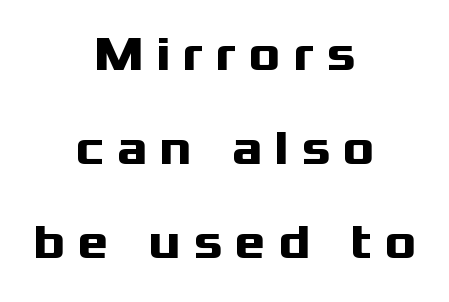
Q: Is the text bold? A: Yes.
Q: Is the text italic (slanted)? A: No, it is upright.
Q: Is the typeface a serif or a sans-serif typeface? A: Sans-serif.
Q: Is the text underlined? A: No.
Q: How is the paragraph aligned? A: Centered.
Q: Is the spacing between letters normal or unusually wide? A: Unusually wide.
Q: Is the spacing between lines tight, normal or loose? A: Loose.
Q: Width (condensed, normal, or wide)? A: Wide.
Q: Stroke contrast? A: Medium.
Q: x-height? A: Medium.
Q: Monospaced? A: No.
